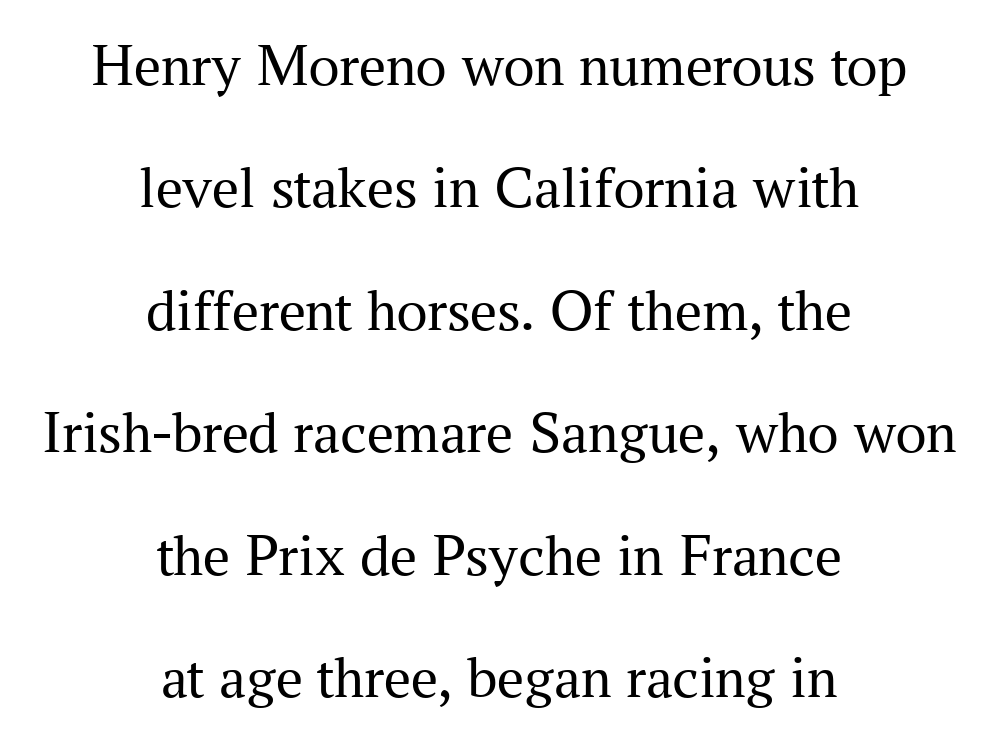
The string is rendered with underlining switched off. The letters sit at their default tracking, neither squeezed nor spread. The designer dialed line spacing up above the default. The characters display serif detailing at their extremities. If you folded the block vertically in half, each line would mirror itself in length. A roman cut, with each character standing at attention.
